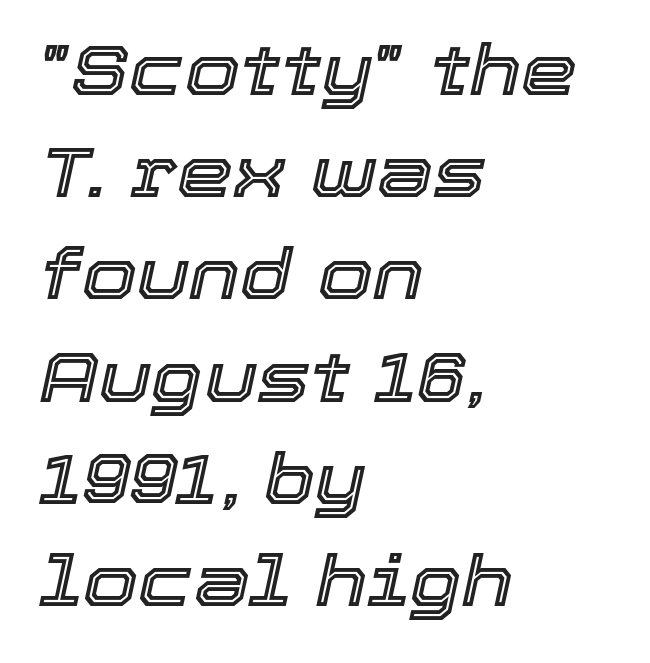
The image shows 71 px text type, italic (leaning right); set left-aligned, normal line spacing (1.44x), normal letter spacing, not underlined; a medium x-height.
